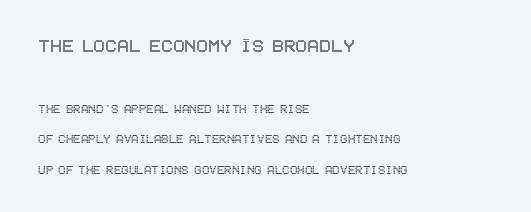
The image shows 22 px text type, upright; set left-aligned, loose line spacing (2.18x), normal letter spacing, not underlined; the first (top) block is 1.57x larger.
